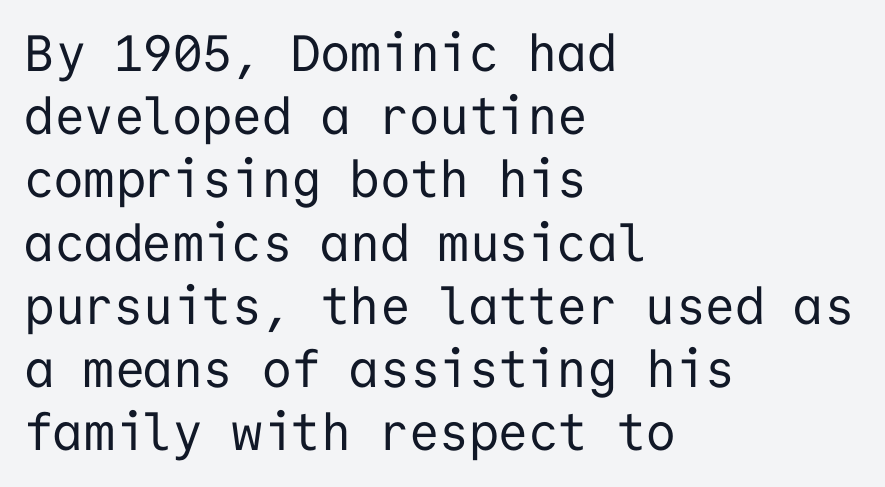
Q: Is the text bold? A: No.
Q: Is the text italic (slanted)? A: No, it is upright.
Q: Is the typeface a serif or a sans-serif typeface? A: Sans-serif.
Q: Is the text underlined? A: No.
Q: How is the paragraph aligned? A: Left-aligned.
Q: Is the spacing between letters normal or unusually wide? A: Normal.
Q: Width (condensed, normal, or wide)? A: Normal.
Q: Stroke contrast? A: Low.
Q: x-height? A: Medium.
Q: Monospaced? A: Yes.
